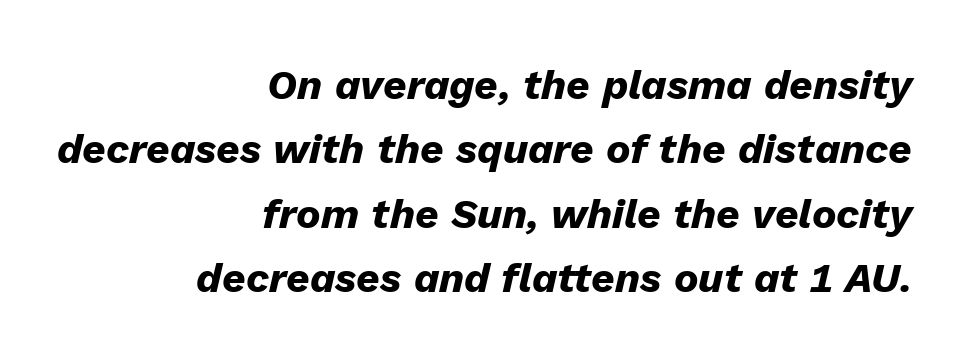
The image shows 41 px heavy type, italic (leaning right); set right-aligned, normal line spacing (1.57x), normal letter spacing, not underlined; low stroke contrast and a medium x-height.
